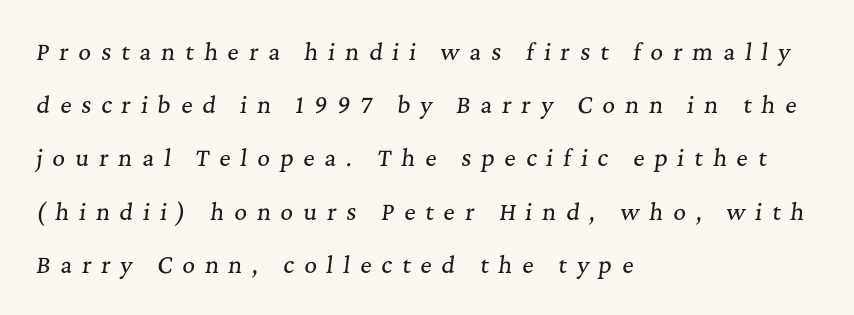
{"italic": "yes", "lean": "right", "slant_degrees": 7, "underline": "no", "align": "left", "line_spacing": "loose", "line_spacing_ratio": 2.42, "letter_spacing": "wide", "letter_spacing_em": 0.45, "glyph_px": 22}
